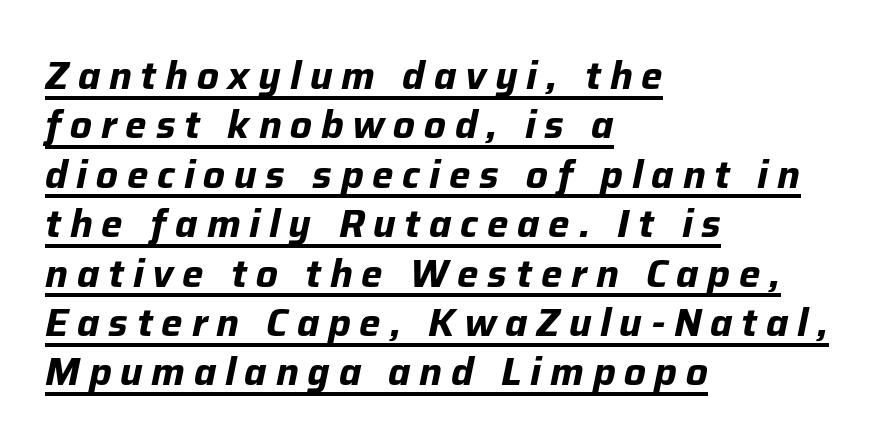
A normal amount of white space separates one row of letters from the next. Typesetter's note: full bold, strokes at maximum text heaviness. Caption: multi-line text, flush left, ragged right. Compared with undecorated copy, this sample adds a rule below the words.
